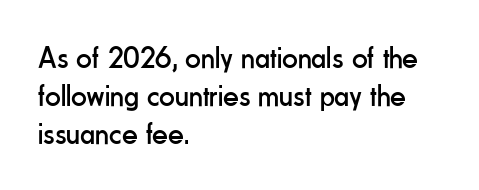
{"serif": "no", "italic": "no", "bold": "no", "weight": "regular", "width": "condensed", "stroke_contrast": "low", "x_height": "small", "monospaced": "no", "underline": "no", "align": "left", "line_spacing_ratio": 1.22, "letter_spacing": "normal", "letter_spacing_em": 0.0, "glyph_px": 31}
